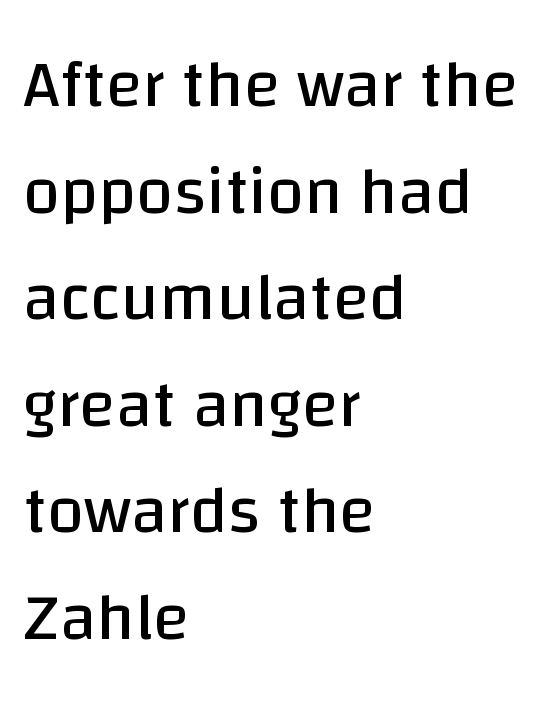
The image shows 67 px regular-weight sans-serif type, upright; set left-aligned, normal line spacing (1.59x), normal letter spacing, not underlined; low stroke contrast and a large x-height.
